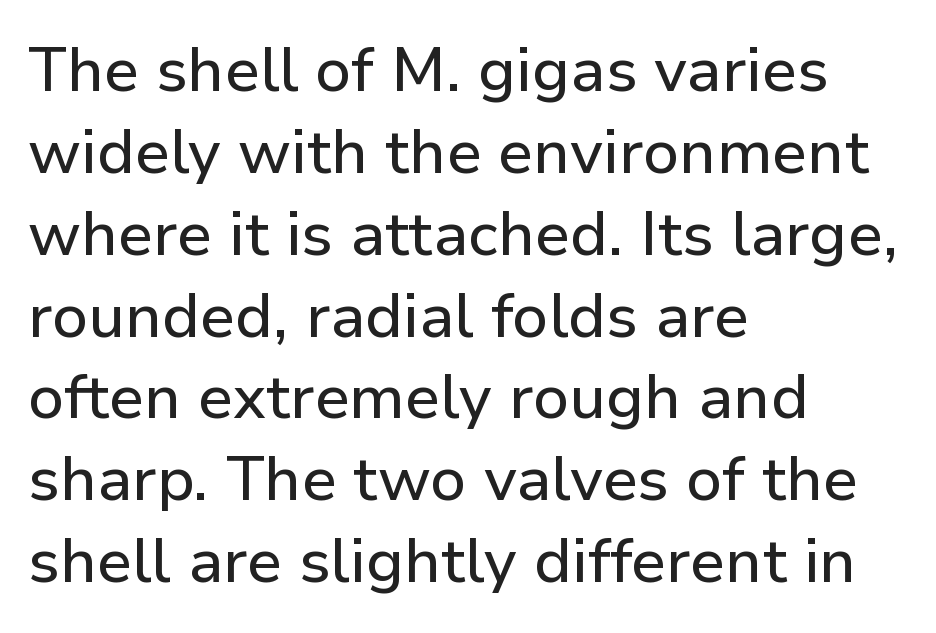
The image shows 62 px sans-serif type, upright; set left-aligned, normal line spacing (1.32x), normal letter spacing, not underlined; low stroke contrast and a medium x-height.
